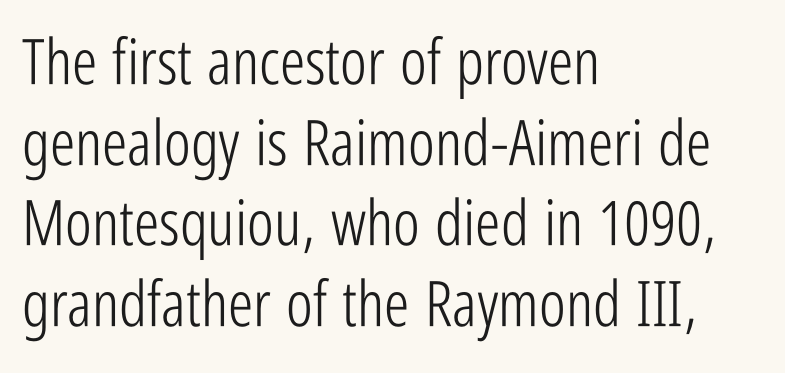
This sample has the flowing, uneven cadence of proportional lettering. Which margin do the lines hug? The left one — the right edge is uneven. Words float on clear page, feet unadorned. The lettering stays uniformly vertical, giving the passage a roman look. Classification — sans serif.
